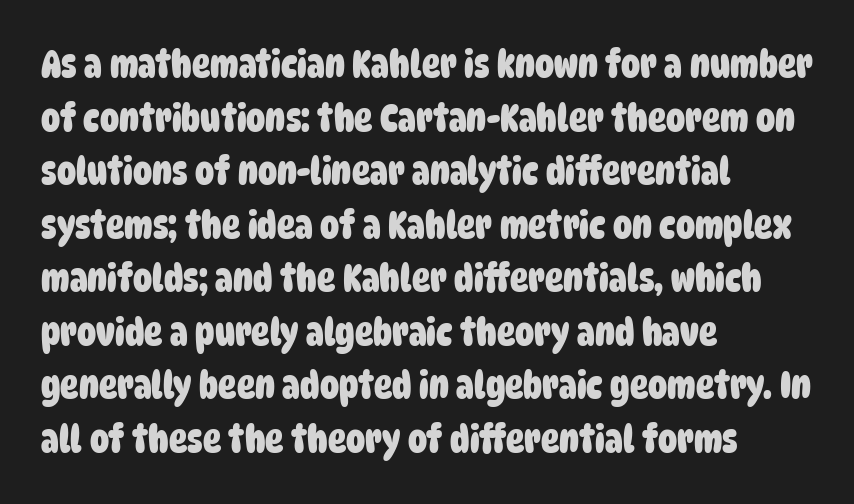
The face used here is proportionally spaced, like ordinary book or web type. The designer went with a sans here, leaving each stem footless. This sample is left-justified, so line endings fall wherever the words run out. Compared with typical paragraphs, the rows here are spaced about the same.
